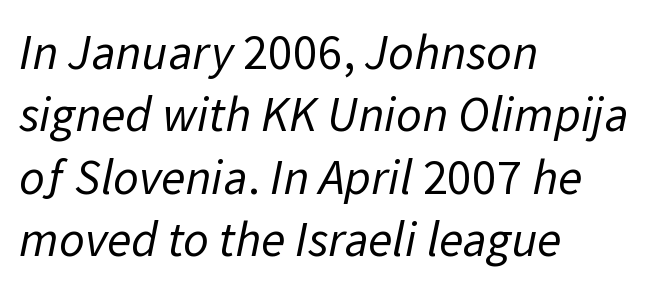
Does extra space separate the letters? No, they use regular spacing. Line spacing here is normal. The typeface has the unassuming heft of standard copy or less. You can tell from the bare stems that sans-serif type was used.
